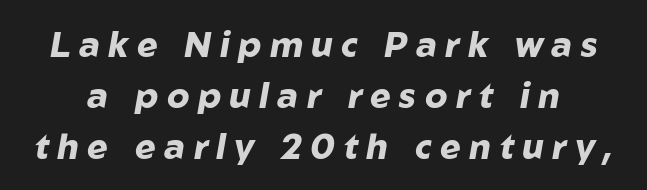
Q: Is the text bold? A: Yes.
Q: Is the text italic (slanted)? A: Yes, it leans right by about 10 degrees.
Q: Is the text underlined? A: No.
Q: Is the spacing between letters normal or unusually wide? A: Unusually wide.
Q: Is the spacing between lines tight, normal or loose? A: Normal.
Q: Width (condensed, normal, or wide)? A: Normal.
Q: Stroke contrast? A: Low.
Q: x-height? A: Medium.
Q: Monospaced? A: No.
